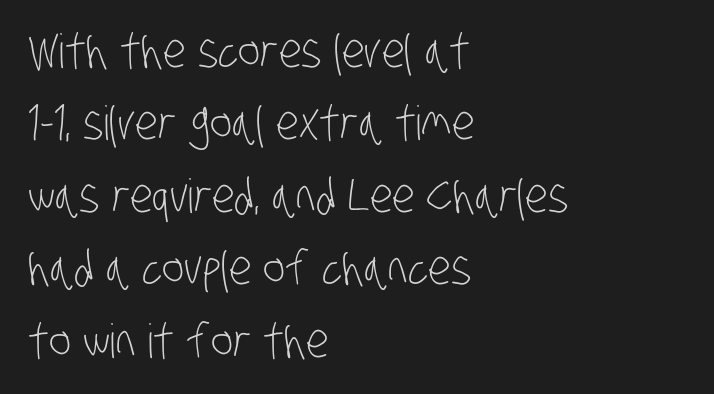
The image shows 47 px light, condensed sans-serif type; set left-aligned, normal line spacing (1.54x), normal letter spacing, not underlined; low stroke contrast and a large x-height.
